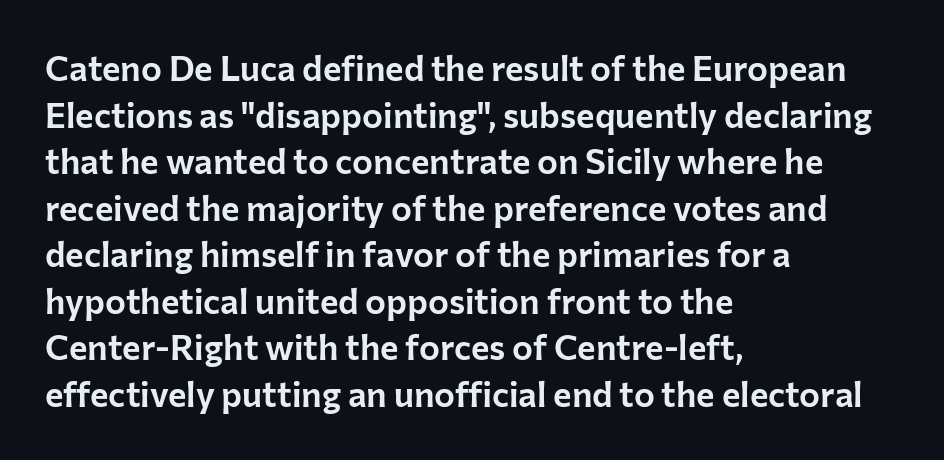
The image shows 35 px sans-serif type, upright; set left-aligned, normal line spacing (1.33x), normal letter spacing, not underlined; low stroke contrast and a medium x-height.
